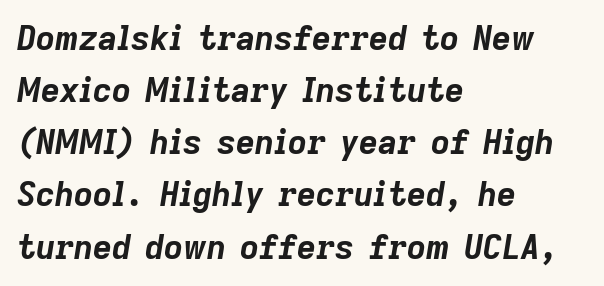
Q: Is the text bold? A: Yes.
Q: Is the text italic (slanted)? A: Yes, it leans right by about 9 degrees.
Q: Is the text underlined? A: No.
Q: How is the paragraph aligned? A: Left-aligned.
Q: Is the spacing between letters normal or unusually wide? A: Normal.
Q: Is the spacing between lines tight, normal or loose? A: Normal.
Q: Width (condensed, normal, or wide)? A: Normal.
Q: Stroke contrast? A: Low.
Q: x-height? A: Medium.
Q: Monospaced? A: No.
